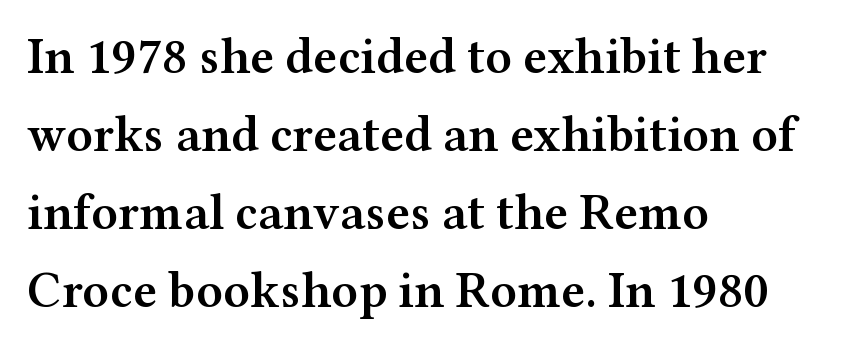
The image shows 51 px semibold, wide serif type, upright; set left-aligned, normal line spacing (1.53x), normal letter spacing, not underlined; medium stroke contrast and a medium x-height.
